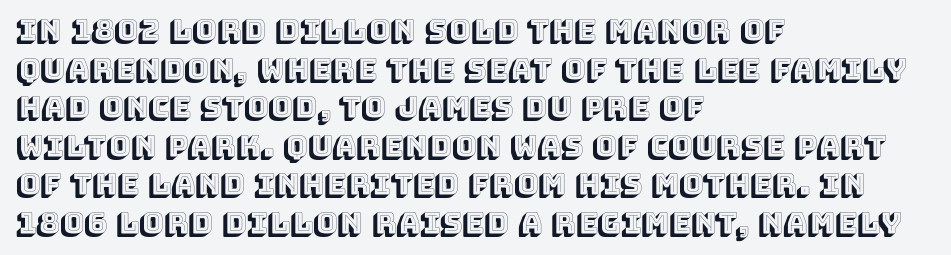
{"italic": "no", "width": "normal", "x_height": "large", "monospaced": "no", "underline": "no", "align": "left", "line_spacing": "normal", "line_spacing_ratio": 1.33, "letter_spacing": "normal", "letter_spacing_em": 0.0, "glyph_px": 29}
